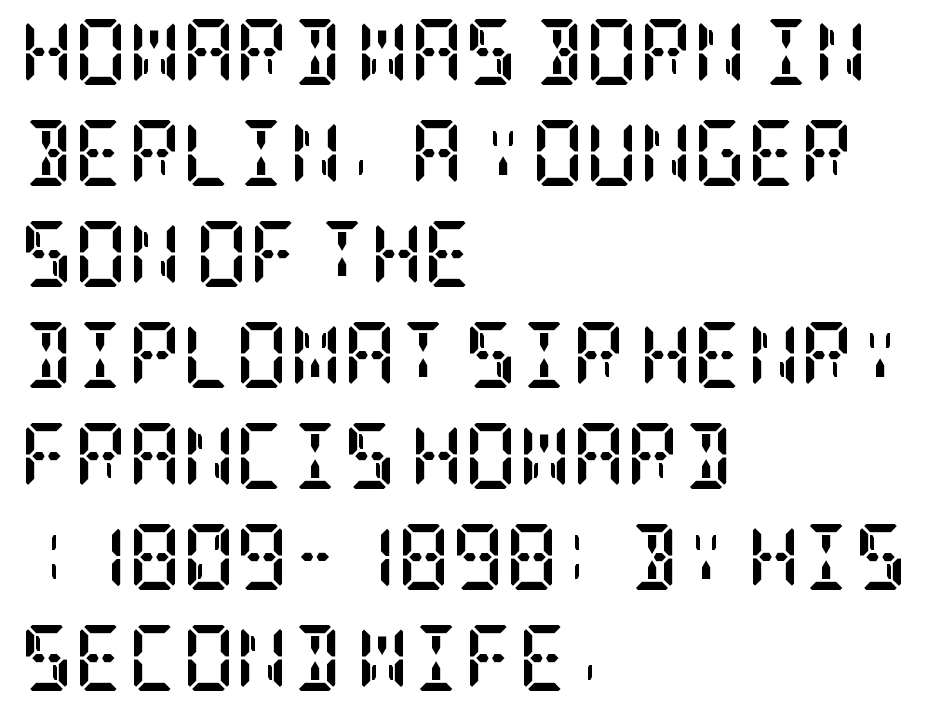
Q: Is the text bold? A: Yes.
Q: Is the text italic (slanted)? A: No, it is upright.
Q: Is the typeface a serif or a sans-serif typeface? A: Serif.
Q: Is the text underlined? A: No.
Q: How is the paragraph aligned? A: Left-aligned.
Q: Is the spacing between letters normal or unusually wide? A: Normal.
Q: Is the spacing between lines tight, normal or loose? A: Normal.
Q: Width (condensed, normal, or wide)? A: Condensed.
Q: Stroke contrast? A: Low.
Q: x-height? A: Large.
